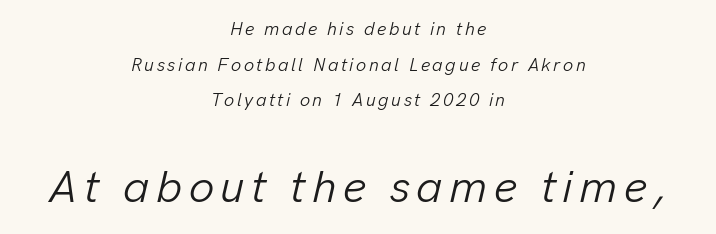
{"italic": "yes", "lean": "right", "slant_degrees": 13, "bold": "no", "weight": "light", "width": "normal", "stroke_contrast": "low", "x_height": "medium", "monospaced": "no", "underline": "no", "align": "center", "line_spacing": "loose", "line_spacing_ratio": 1.98, "larger_block": "second", "size_ratio": 2.5, "glyph_px": 45}
